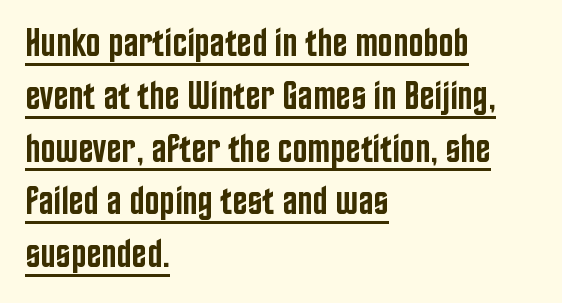
{"serif": "no", "italic": "no", "bold": "semi", "weight": "semibold", "width": "condensed", "stroke_contrast": "low", "x_height": "large", "monospaced": "no", "underline": "yes", "align": "left", "line_spacing": "normal", "line_spacing_ratio": 1.32, "letter_spacing": "normal", "letter_spacing_em": 0.0, "glyph_px": 40}
